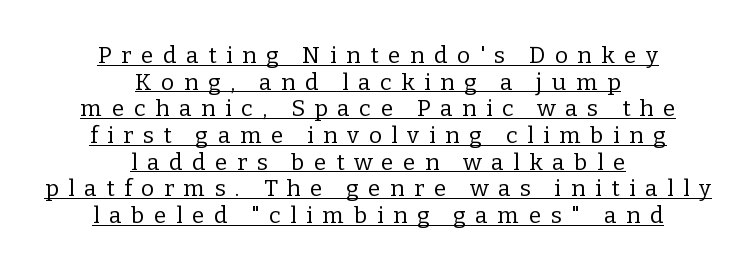
The lines are quadded center. When letters stand straight like this, we call the style roman or upright. No chunkiness to these letters — they're not bold. The face used here appears with an underline applied. Inter-character spacing is expanded well beyond the font's built-in metrics.
